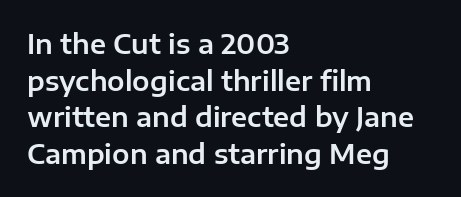
Here the glyphs are tracked normally, forming tight word shapes. Upright lettering throughout. Underline: absent. The lines are quadded left.
